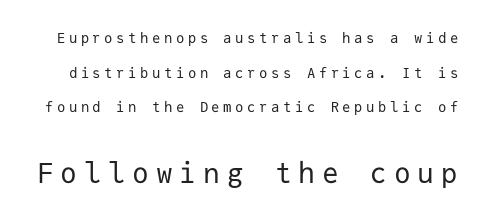
{"serif": "no", "italic": "no", "bold": "no", "weight": "regular", "width": "normal", "stroke_contrast": "low", "x_height": "medium", "monospaced": "yes", "underline": "no", "line_spacing": "loose", "line_spacing_ratio": 2.48, "letter_spacing": "wide", "letter_spacing_em": 0.25, "larger_block": "second", "size_ratio": 2.0, "glyph_px": 28}
